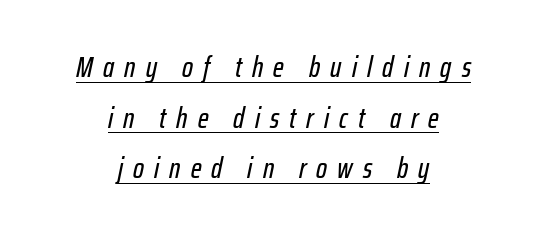
Q: Is the text italic (slanted)? A: Yes, it leans right by about 12 degrees.
Q: Is the text underlined? A: Yes.
Q: How is the paragraph aligned? A: Centered.
Q: Is the spacing between letters normal or unusually wide? A: Unusually wide.
Q: Width (condensed, normal, or wide)? A: Condensed.
Q: Stroke contrast? A: Low.
Q: x-height? A: Medium.
Q: Monospaced? A: No.
